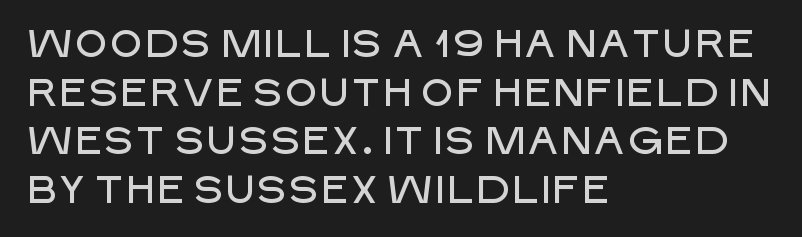
{"serif": "no", "italic": "no", "width": "normal", "stroke_contrast": "low", "x_height": "large", "monospaced": "no", "underline": "no", "align": "left", "line_spacing": "normal", "line_spacing_ratio": 1.28, "letter_spacing": "normal", "letter_spacing_em": 0.0, "glyph_px": 38}
